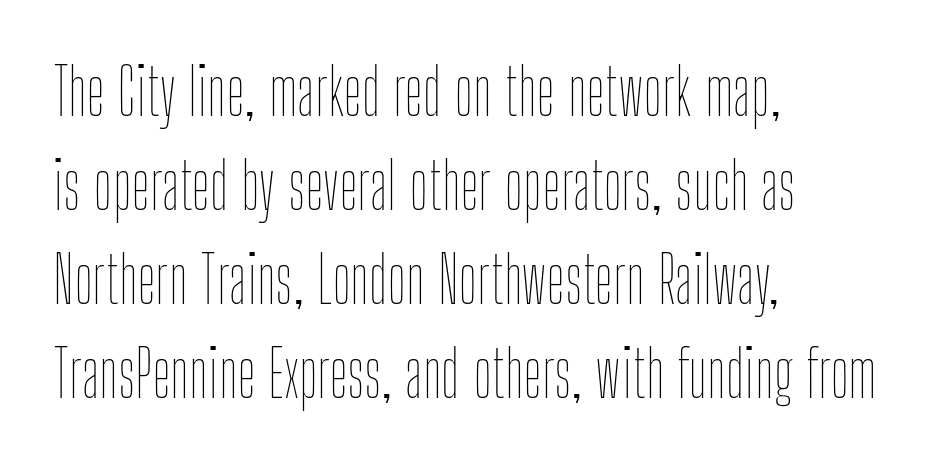
Leading: standard. Honestly, the letter spacing is just normal — you wouldn't notice it. In CSS terms this would be text-align: left. The font sits on the lighter half of the weight spectrum, regular included.
